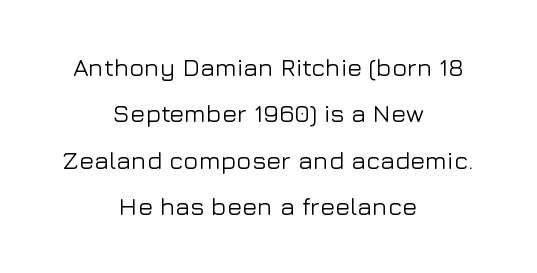
{"italic": "no", "underline": "no", "align": "center", "line_spacing_ratio": 1.86, "letter_spacing": "normal", "letter_spacing_em": 0.0, "glyph_px": 25}
